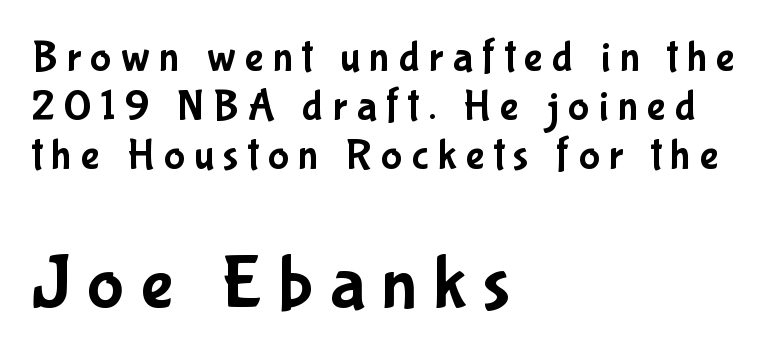
The image shows 77 px condensed sans-serif type, upright; set left-aligned, tight line spacing (1.11x), unusually wide letter spacing (+0.21 em), not underlined; the second (bottom) block is 1.75x larger; low stroke contrast and a medium x-height.
